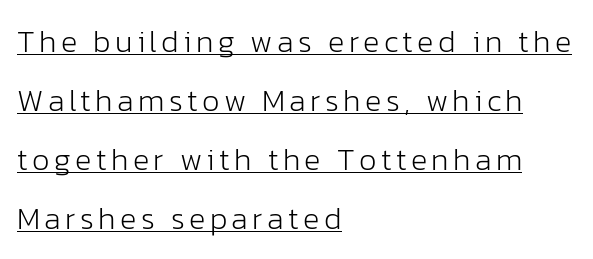
{"serif": "no", "italic": "no", "bold": "no", "weight": "light", "width": "normal", "stroke_contrast": "low", "x_height": "medium", "monospaced": "no", "underline": "yes", "align": "left", "line_spacing": "loose", "line_spacing_ratio": 1.9, "glyph_px": 31}
